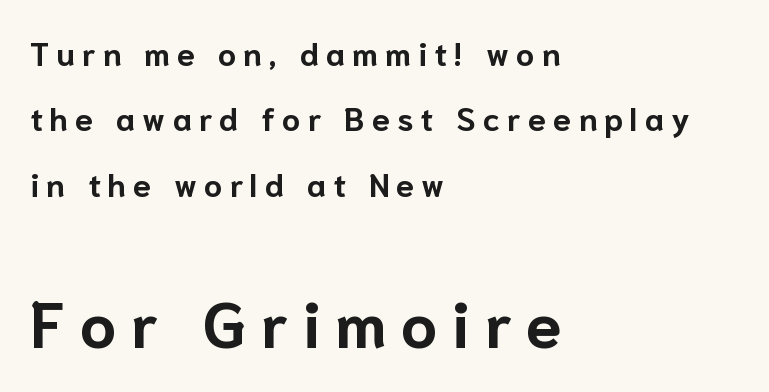
Scale increases going downward across the two blocks. Is this a sans? Yes — the strokes have no serifs. Here the designer chose a conventional face with non-uniform glyph widths. Regarding leading, the lines here are spaced well apart. Teacher's note: observe the even left margin — that is flush-left alignment. A full-strength bold gives these letters their thick strokes.
